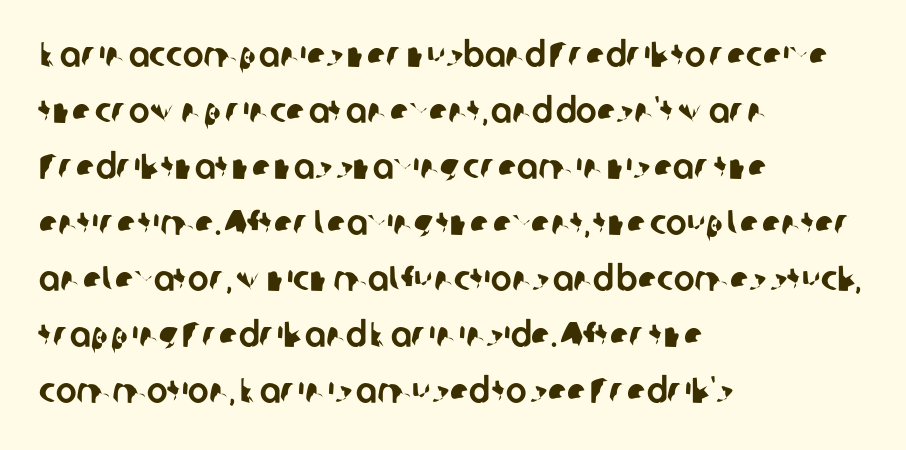
{"serif": "no", "width": "normal", "stroke_contrast": "low", "x_height": "medium", "monospaced": "no", "underline": "no", "align": "left", "line_spacing": "normal", "line_spacing_ratio": 1.6, "letter_spacing": "normal", "letter_spacing_em": 0.0, "glyph_px": 35}
